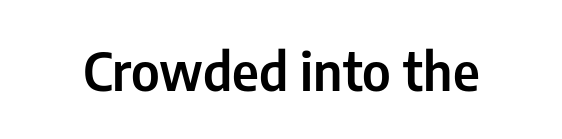
This rendering leaves character spacing at its baseline value. Designer's note — italics off, roman on. Regarding serifs, this sample does without them. Looks like regular typesetting: each glyph gets only the width it needs. Just letters on the line, the space beneath them empty.
